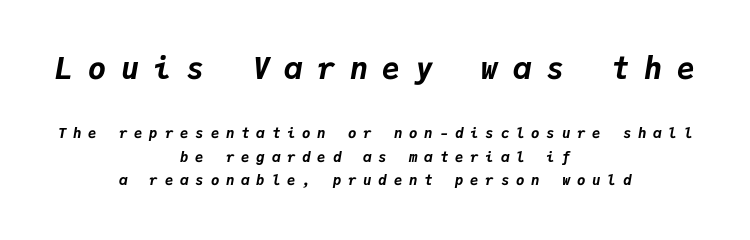
Leftover space on each line is divided equally before and after the words. Pretty heavy lettering here — definitely bold. No word sits above an underline. This sample uses an oblique cut, with every glyph tilted off the vertical.
